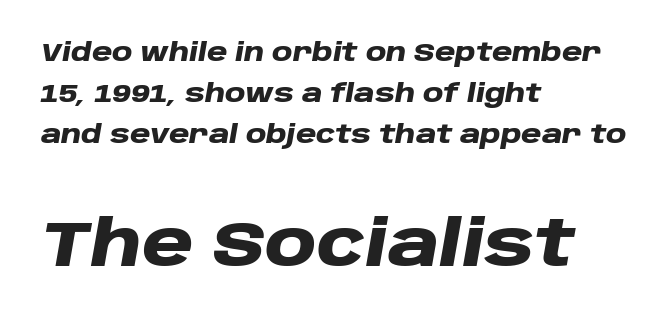
Interline gaps are of average width in this sample. The ragged edge is on the right, which tells us the setting is flush left. This sample has the flowing, uneven cadence of proportional lettering. There is no visible air inserted between adjacent glyphs. Which of the two is more prominent by size? The second, at the bottom. The text carries the slant typical of an italic or oblique font.
